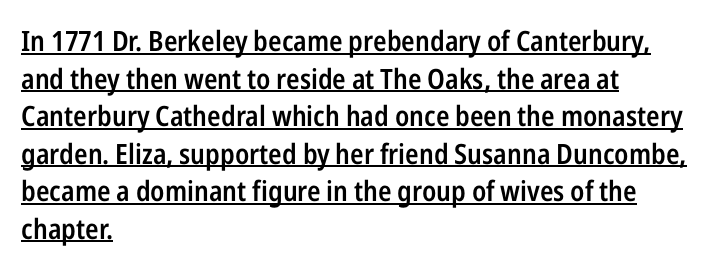
Q: Is the text bold? A: Semi-bold.
Q: Is the text italic (slanted)? A: No, it is upright.
Q: Is the typeface a serif or a sans-serif typeface? A: Sans-serif.
Q: Is the text underlined? A: Yes.
Q: How is the paragraph aligned? A: Left-aligned.
Q: Is the spacing between letters normal or unusually wide? A: Normal.
Q: Is the spacing between lines tight, normal or loose? A: Normal.
Q: Width (condensed, normal, or wide)? A: Condensed.
Q: Stroke contrast? A: Low.
Q: x-height? A: Medium.
Q: Monospaced? A: No.
